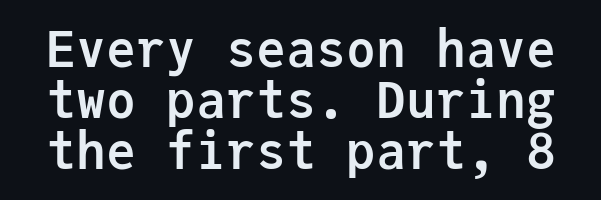
Q: Is the text bold? A: Yes.
Q: Is the text italic (slanted)? A: No, it is upright.
Q: Is the typeface a serif or a sans-serif typeface? A: Sans-serif.
Q: Is the text underlined? A: No.
Q: Is the spacing between letters normal or unusually wide? A: Normal.
Q: Is the spacing between lines tight, normal or loose? A: Tight.
Q: Width (condensed, normal, or wide)? A: Normal.
Q: Stroke contrast? A: Low.
Q: x-height? A: Medium.
Q: Monospaced? A: Yes.
